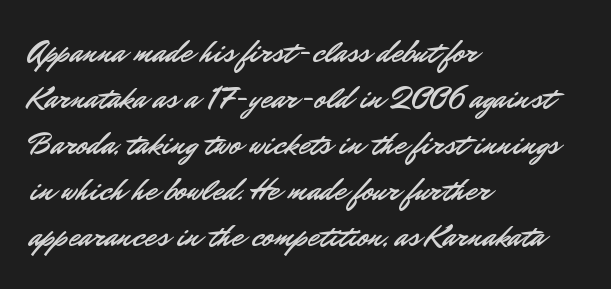
The image shows 32 px sans-serif type; set left-aligned, normal line spacing (1.44x), normal letter spacing, not underlined; low stroke contrast and a small x-height.
